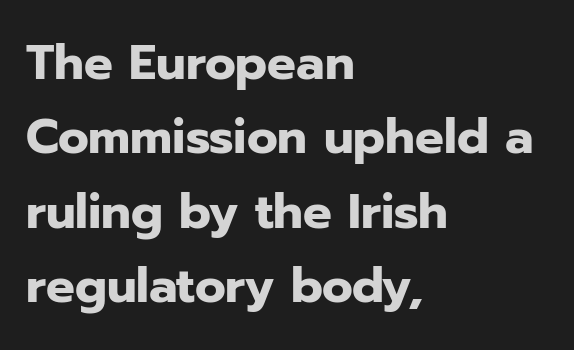
Q: Is the text bold? A: Yes.
Q: Is the text italic (slanted)? A: No, it is upright.
Q: Is the typeface a serif or a sans-serif typeface? A: Sans-serif.
Q: Is the text underlined? A: No.
Q: How is the paragraph aligned? A: Left-aligned.
Q: Is the spacing between letters normal or unusually wide? A: Normal.
Q: Is the spacing between lines tight, normal or loose? A: Normal.
Q: Width (condensed, normal, or wide)? A: Normal.
Q: Stroke contrast? A: Low.
Q: x-height? A: Medium.
Q: Monospaced? A: No.
